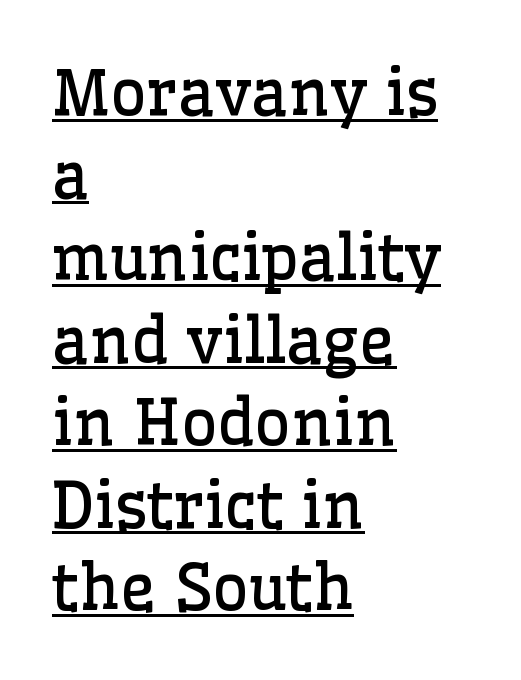
Each letter keeps its own natural width here, so spacing adapts to shape. A quiet, ordinary-to-light weight characterises the typeface. Italic? Not at all — the glyphs are vertical. Caption: lettering with a line underneath. These lines are composed in type with serifs. Does extra space separate the letters? No, they use regular spacing.
